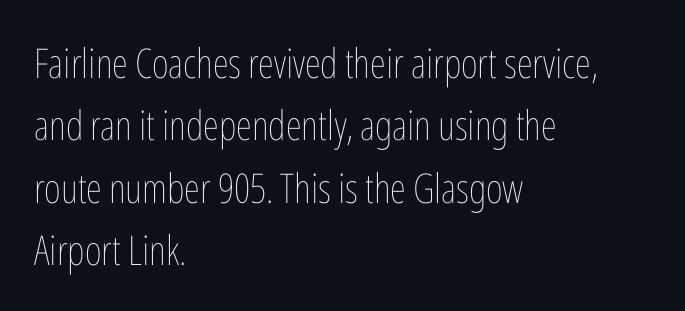
Q: Is the text bold? A: No.
Q: Is the text italic (slanted)? A: No, it is upright.
Q: Is the text underlined? A: No.
Q: How is the paragraph aligned? A: Left-aligned.
Q: Is the spacing between letters normal or unusually wide? A: Normal.
Q: Is the spacing between lines tight, normal or loose? A: Normal.
Q: Width (condensed, normal, or wide)? A: Condensed.
Q: Stroke contrast? A: Low.
Q: x-height? A: Medium.
Q: Monospaced? A: No.
